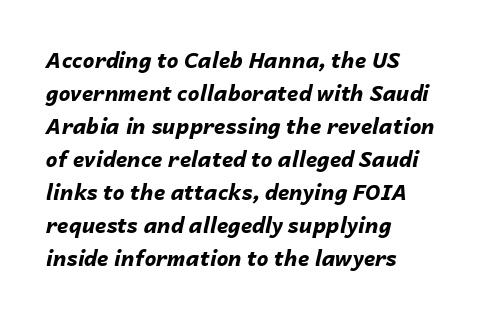
{"italic": "yes", "lean": "right", "slant_degrees": 14, "bold": "yes", "underline": "no", "align": "left", "line_spacing": "normal", "line_spacing_ratio": 1.57, "letter_spacing": "normal", "letter_spacing_em": 0.0, "glyph_px": 21}
